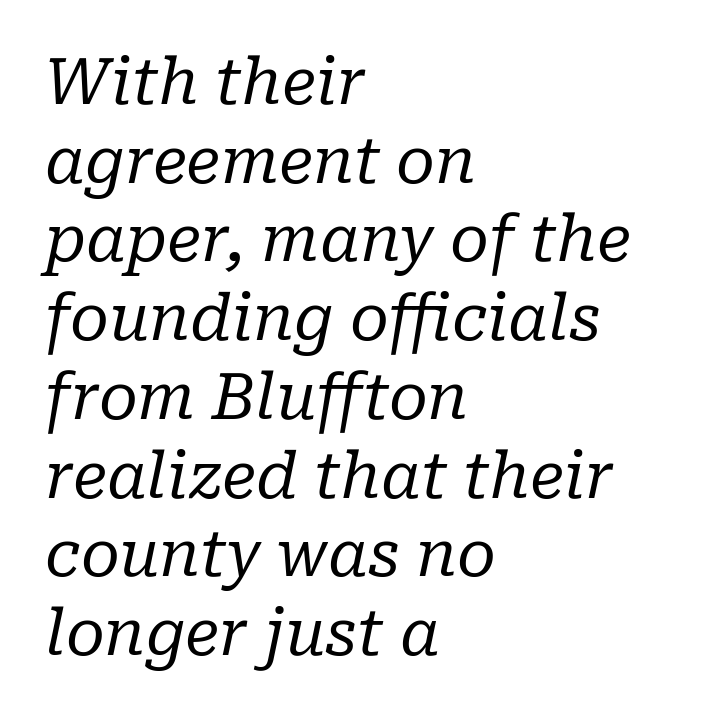
{"serif": "yes", "italic": "yes", "lean": "right", "slant_degrees": 10, "bold": "no", "weight": "regular", "width": "normal", "stroke_contrast": "low", "x_height": "medium", "monospaced": "no", "underline": "no", "align": "left", "line_spacing": "normal", "line_spacing_ratio": 1.25, "letter_spacing": "normal", "letter_spacing_em": 0.0, "glyph_px": 63}
